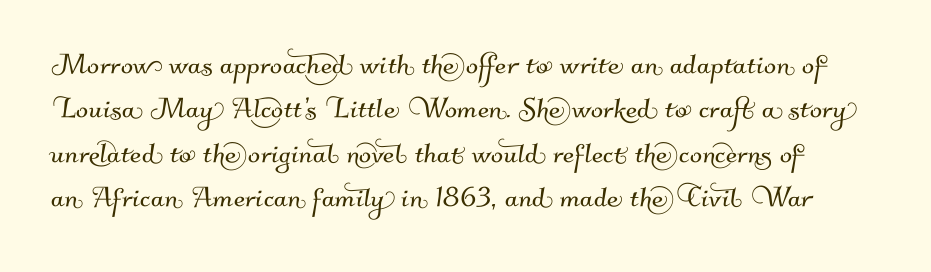
Q: Is the typeface a serif or a sans-serif typeface? A: Sans-serif.
Q: Is the text underlined? A: No.
Q: Is the spacing between letters normal or unusually wide? A: Normal.
Q: Width (condensed, normal, or wide)? A: Normal.
Q: Stroke contrast? A: Medium.
Q: x-height? A: Small.
Q: Monospaced? A: No.
